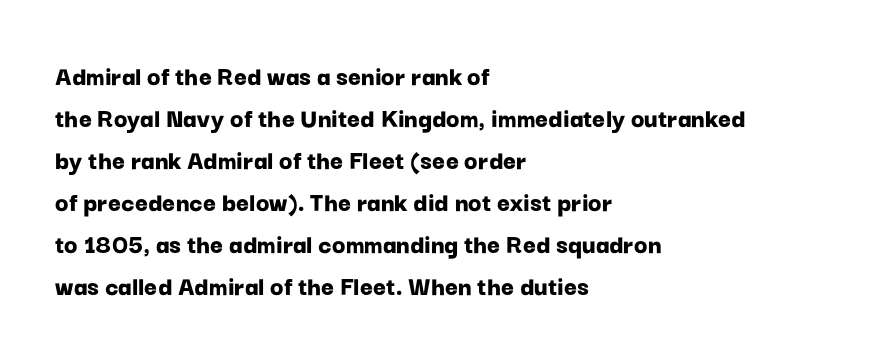
{"serif": "no", "italic": "no", "bold": "yes", "weight": "bold", "width": "normal", "stroke_contrast": "low", "x_height": "medium", "monospaced": "no", "underline": "no", "align": "left", "line_spacing": "normal", "line_spacing_ratio": 1.5, "letter_spacing": "normal", "letter_spacing_em": 0.0, "glyph_px": 28}
